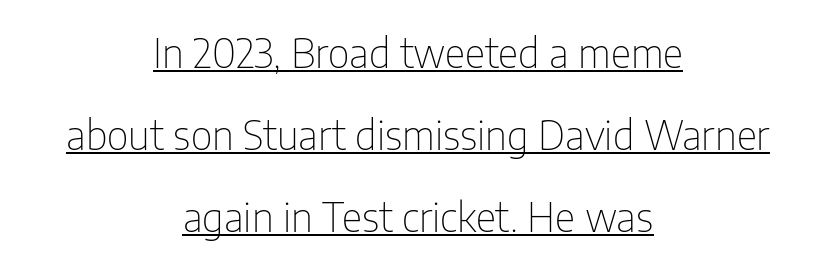
{"serif": "no", "italic": "no", "bold": "no", "weight": "thin", "width": "condensed", "stroke_contrast": "low", "x_height": "medium", "monospaced": "no", "underline": "yes", "align": "center", "line_spacing": "loose", "line_spacing_ratio": 2.05, "letter_spacing": "normal", "letter_spacing_em": 0.0, "glyph_px": 40}
